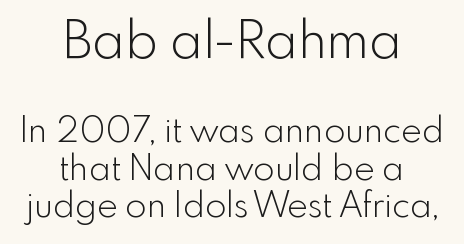
Ink coverage per letter is moderate at most. The designer gave the opening block more size than the closing block. Short and long lines alike share a common midpoint. The face used here is proportionally spaced, like ordinary book or web type. Classification — sans serif.
